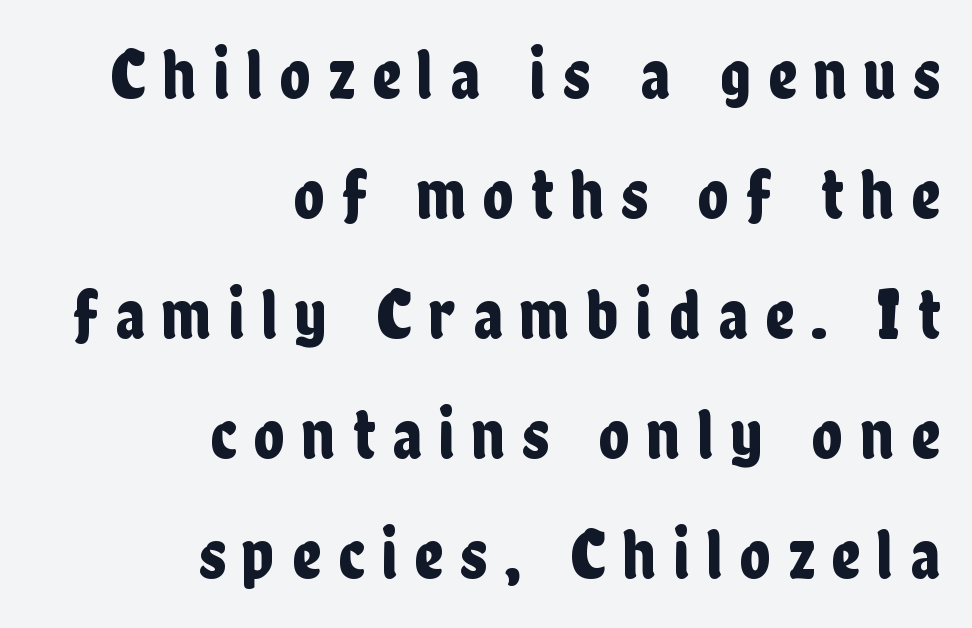
Q: Is the text italic (slanted)? A: No, it is upright.
Q: Is the typeface a serif or a sans-serif typeface? A: Sans-serif.
Q: Is the text underlined? A: No.
Q: How is the paragraph aligned? A: Right-aligned.
Q: Is the spacing between letters normal or unusually wide? A: Unusually wide.
Q: Is the spacing between lines tight, normal or loose? A: Normal.
Q: Width (condensed, normal, or wide)? A: Condensed.
Q: Stroke contrast? A: Low.
Q: x-height? A: Medium.
Q: Monospaced? A: No.
